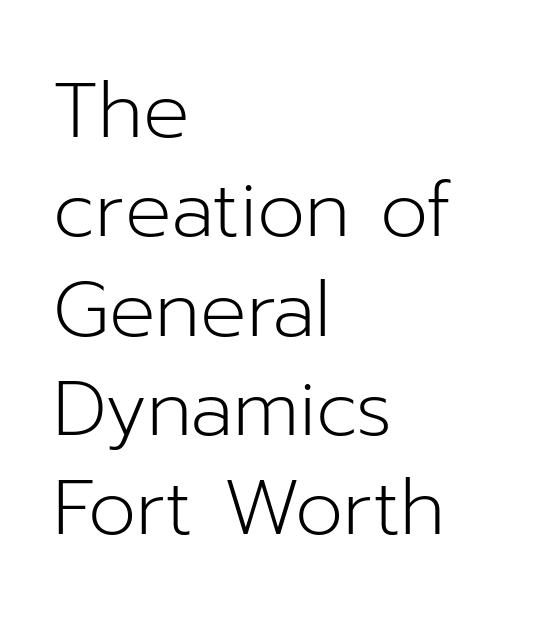
Q: Is the text bold? A: No.
Q: Is the text italic (slanted)? A: No, it is upright.
Q: Is the typeface a serif or a sans-serif typeface? A: Sans-serif.
Q: Is the text underlined? A: No.
Q: How is the paragraph aligned? A: Left-aligned.
Q: Is the spacing between letters normal or unusually wide? A: Normal.
Q: Is the spacing between lines tight, normal or loose? A: Normal.
Q: Width (condensed, normal, or wide)? A: Normal.
Q: Stroke contrast? A: Low.
Q: x-height? A: Medium.
Q: Monospaced? A: No.
